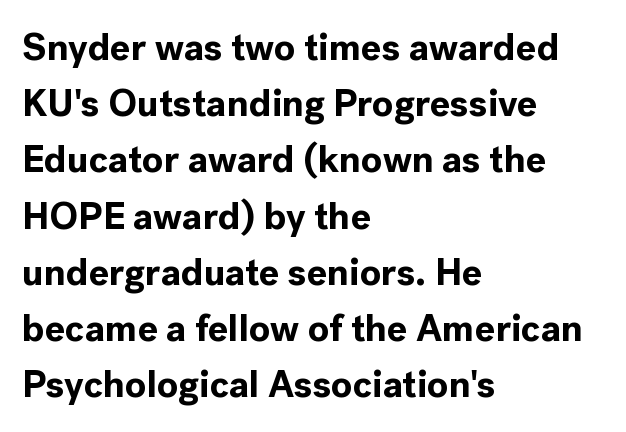
{"serif": "no", "italic": "no", "bold": "yes", "weight": "bold", "width": "normal", "x_height": "medium", "monospaced": "no", "underline": "no", "align": "left", "line_spacing": "normal", "line_spacing_ratio": 1.48, "letter_spacing": "normal", "letter_spacing_em": 0.0, "glyph_px": 38}
